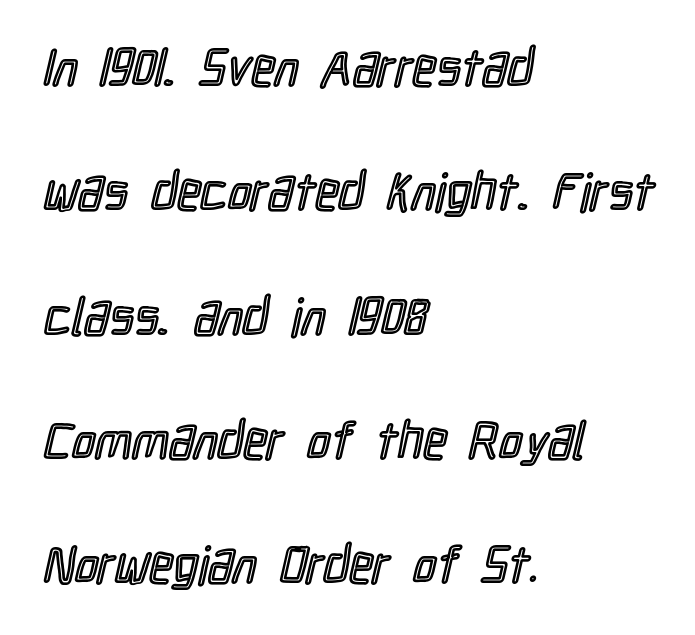
A typesetter would call this proportional, since set widths differ per character. A student would call this left alignment; a typographer would say flush left, rag right. Rows of type keep a wide berth in the vertical direction. Nobody touched the tracking dial on this one. Beneath every word, the page is bare.
